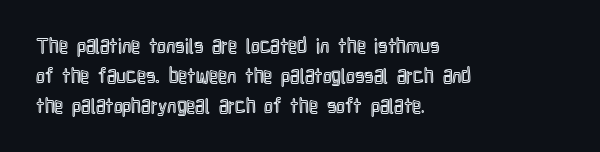
Q: Is the text italic (slanted)? A: No, it is upright.
Q: Is the text underlined? A: No.
Q: How is the paragraph aligned? A: Left-aligned.
Q: Is the spacing between letters normal or unusually wide? A: Normal.
Q: Is the spacing between lines tight, normal or loose? A: Normal.
